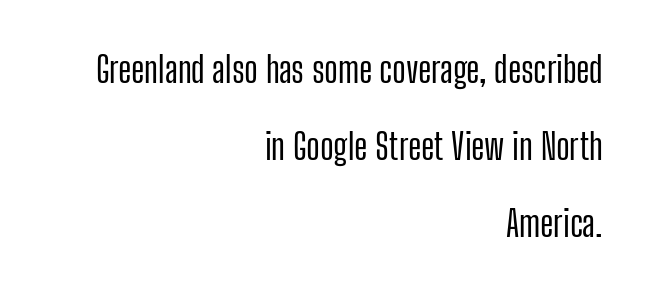
The image shows 36 px condensed sans-serif type, upright; set right-aligned, loose line spacing (2.14x), normal letter spacing, not underlined; low stroke contrast and a medium x-height.
